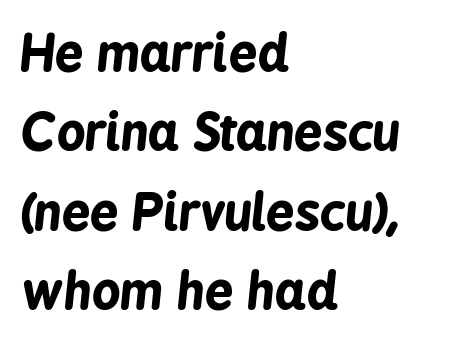
Nobody touched the tracking dial on this one. Any mark beneath the type? The region is blank. Typesetter's note: full bold, strokes at maximum text heaviness. The passage shown is typed in a proportional face where columns would drift. Alignment: flush left.
